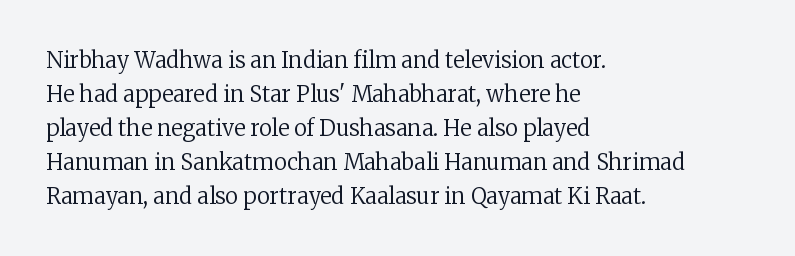
These lines stack with their left ends in a neat column. Any mark beneath the type? The region is blank. Short note: letters normally spaced. The type sits square on the baseline with zero lean.
